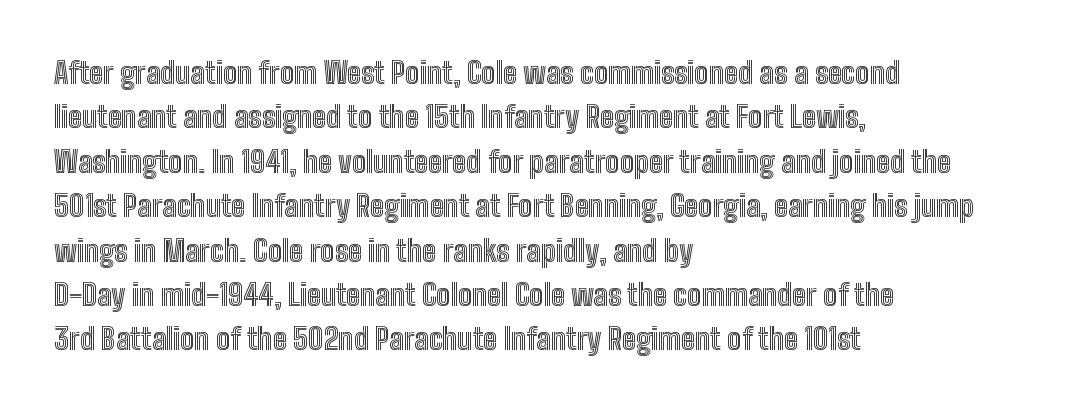
Q: Is the text italic (slanted)? A: No, it is upright.
Q: Is the text underlined? A: No.
Q: How is the paragraph aligned? A: Left-aligned.
Q: Is the spacing between letters normal or unusually wide? A: Normal.
Q: Is the spacing between lines tight, normal or loose? A: Normal.
Q: Width (condensed, normal, or wide)? A: Condensed.
Q: x-height? A: Medium.
Q: Monospaced? A: No.
